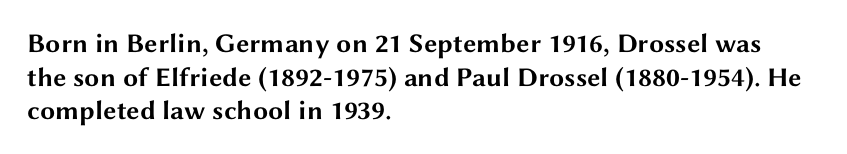
Q: Is the text bold? A: Yes.
Q: Is the text italic (slanted)? A: No, it is upright.
Q: Is the text underlined? A: No.
Q: How is the paragraph aligned? A: Left-aligned.
Q: Is the spacing between letters normal or unusually wide? A: Normal.
Q: Is the spacing between lines tight, normal or loose? A: Normal.
